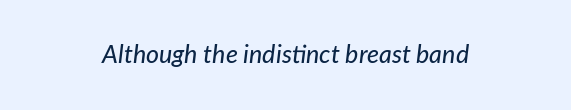
{"italic": "yes", "lean": "right", "slant_degrees": 7, "underline": "no", "letter_spacing": "normal", "letter_spacing_em": 0.0, "glyph_px": 25}
